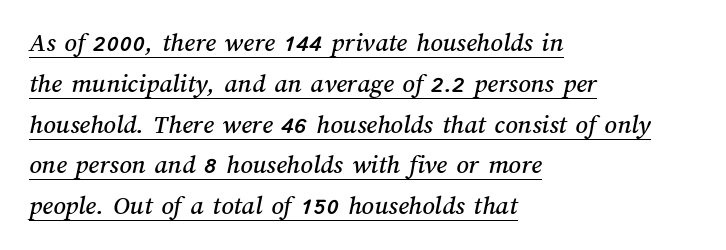
The image shows 27 px text type; set left-aligned, normal line spacing (1.51x), normal letter spacing, underlined.
